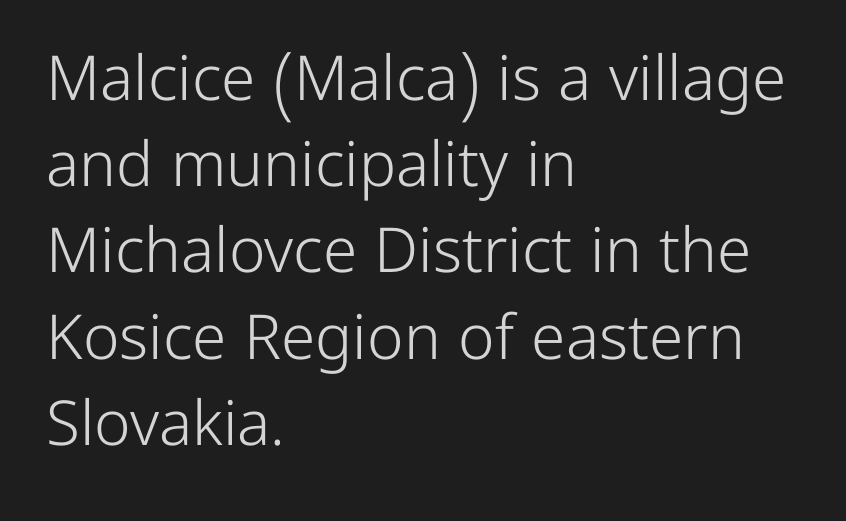
Q: Is the text bold? A: No.
Q: Is the text italic (slanted)? A: No, it is upright.
Q: Is the typeface a serif or a sans-serif typeface? A: Sans-serif.
Q: Is the text underlined? A: No.
Q: How is the paragraph aligned? A: Left-aligned.
Q: Is the spacing between letters normal or unusually wide? A: Normal.
Q: Is the spacing between lines tight, normal or loose? A: Normal.
Q: Width (condensed, normal, or wide)? A: Normal.
Q: Stroke contrast? A: Low.
Q: x-height? A: Medium.
Q: Monospaced? A: No.
